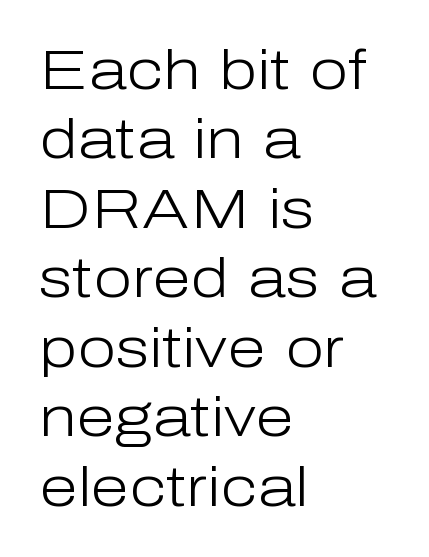
{"serif": "no", "italic": "no", "bold": "no", "weight": "light", "width": "normal", "stroke_contrast": "low", "x_height": "medium", "monospaced": "no", "underline": "no", "align": "left", "line_spacing_ratio": 1.24, "letter_spacing": "normal", "letter_spacing_em": 0.0, "glyph_px": 56}
